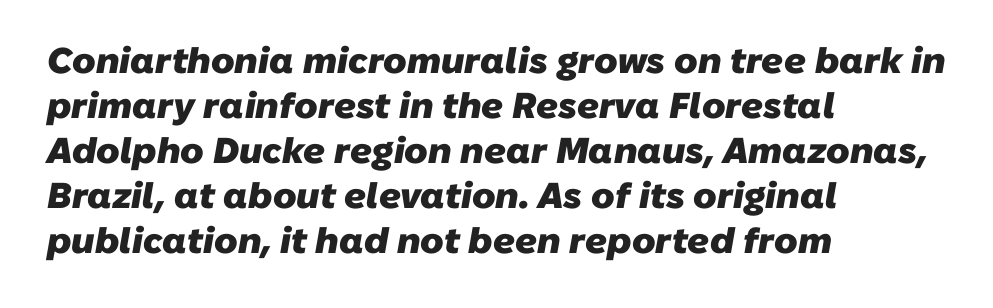
Q: Is the text bold? A: Yes.
Q: Is the typeface a serif or a sans-serif typeface? A: Sans-serif.
Q: Is the text underlined? A: No.
Q: How is the paragraph aligned? A: Left-aligned.
Q: Is the spacing between letters normal or unusually wide? A: Normal.
Q: Is the spacing between lines tight, normal or loose? A: Normal.
Q: Width (condensed, normal, or wide)? A: Normal.
Q: Stroke contrast? A: Low.
Q: x-height? A: Medium.
Q: Monospaced? A: No.
